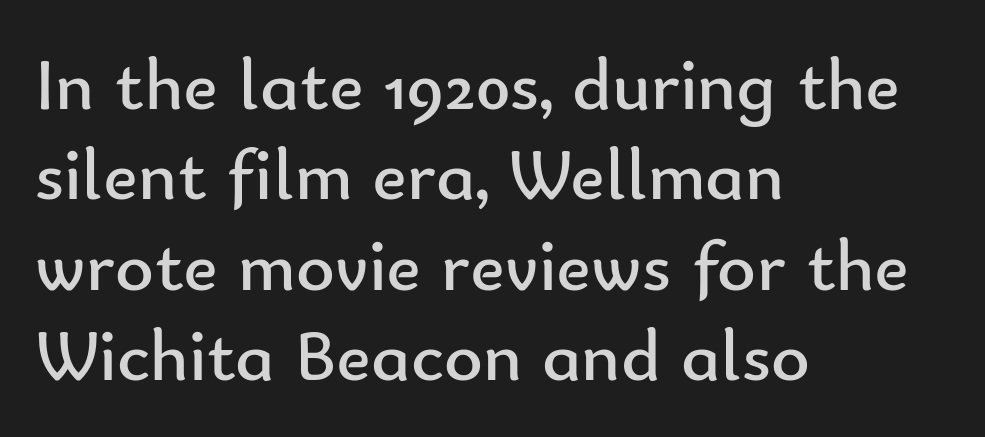
Q: Is the text bold? A: No.
Q: Is the text italic (slanted)? A: No, it is upright.
Q: Is the typeface a serif or a sans-serif typeface? A: Sans-serif.
Q: Is the text underlined? A: No.
Q: How is the paragraph aligned? A: Left-aligned.
Q: Is the spacing between letters normal or unusually wide? A: Normal.
Q: Width (condensed, normal, or wide)? A: Normal.
Q: Stroke contrast? A: Low.
Q: x-height? A: Small.
Q: Monospaced? A: No.
